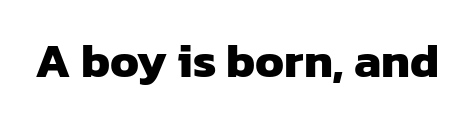
{"serif": "no", "bold": "yes", "weight": "heavy", "width": "normal", "stroke_contrast": "low", "x_height": "medium", "monospaced": "no", "underline": "no", "letter_spacing": "normal", "letter_spacing_em": 0.0, "glyph_px": 48}
